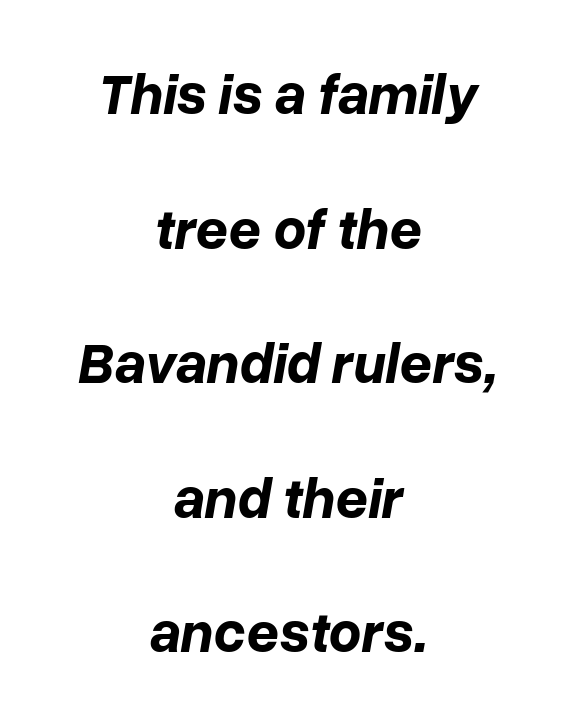
Is there much room between lines? Yes — plenty of vertical air separates them. Teacher's note: observe the equal gaps on both sides — that is centered alignment. Note the varied advance widths — an 'i' is clearly narrower than an 'm'. Check under the words: just untouched page.
